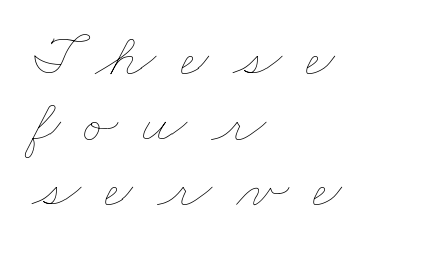
Notice how descenders almost collide with the ascenders below — that's tight leading. The font is comparable to plain body text, perhaps lighter. Compared with typical body copy, the letter spacing here is much looser. A clean baseline with only descenders dipping below it. This rendering uses left alignment, leaving the right contour irregular.
